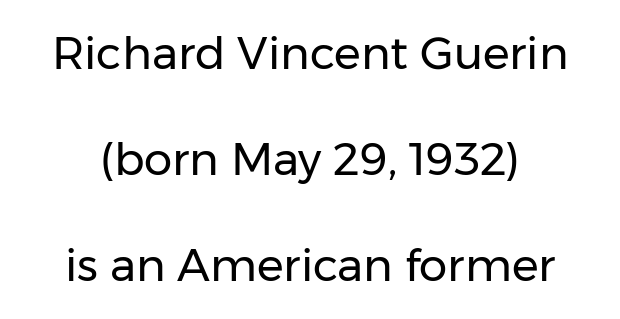
The image shows 45 px regular-weight sans-serif type, upright; set loose line spacing (2.36x), normal letter spacing, not underlined; low stroke contrast and a medium x-height.
